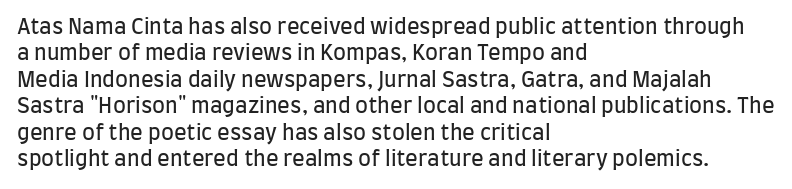
The image shows 21 px text type, upright; set left-aligned, normal line spacing (1.26x), normal letter spacing, not underlined.
